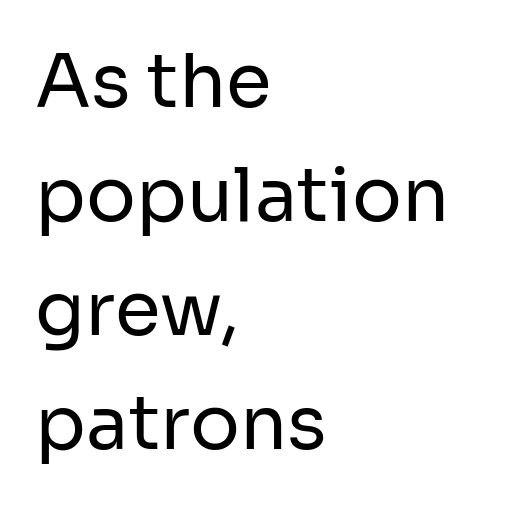
The image shows 74 px regular-weight sans-serif type, upright; set left-aligned, normal line spacing (1.54x), normal letter spacing, not underlined; low stroke contrast and a medium x-height.
